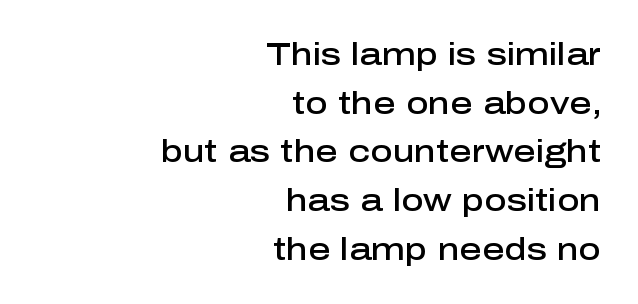
{"serif": "no", "italic": "no", "bold": "semi", "weight": "semibold", "width": "normal", "stroke_contrast": "low", "x_height": "medium", "monospaced": "no", "underline": "no", "align": "right", "line_spacing": "normal", "line_spacing_ratio": 1.57, "letter_spacing": "normal", "letter_spacing_em": 0.0, "glyph_px": 31}
